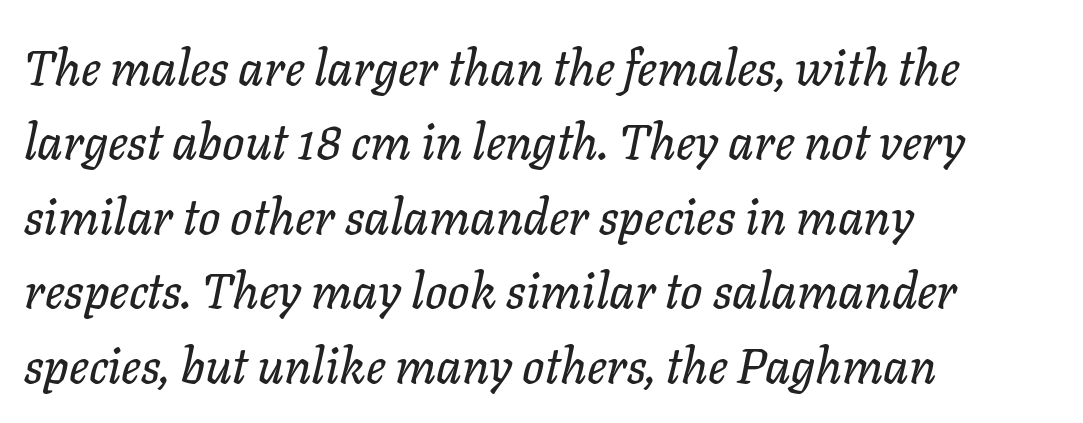
The rendering uses natural spacing where letterforms have individual widths. Standard letterfit; no display-style spreading of the glyphs. The lettering tilts uniformly, giving the passage an italic look. Caption: multi-line text, flush left, ragged right.
